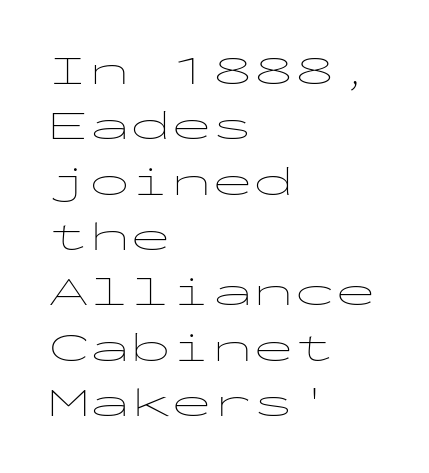
These lines keep a tight, regular rhythm from letter to letter. You can tell it's not italic because the verticals are truly vertical. A typesetter would call this leading conventional body-copy spacing. The font family rendered here belongs to the sans-serif group. The words here are not underlined. Weight: regular or lighter.
